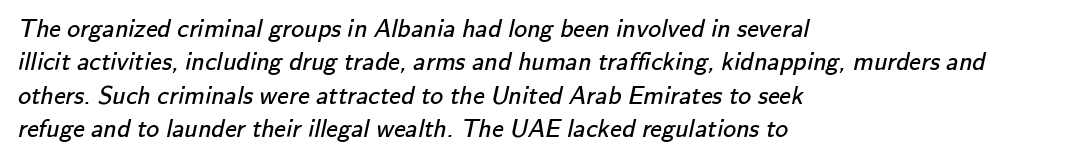
Rule under the text: the space is simply empty. Compared with typical body copy, the letter spacing here is the same. A normal amount of white space separates one row of letters from the next. Short and long lines alike share a common starting point at left. Stroke mass is kept to a normal reading level or below.
